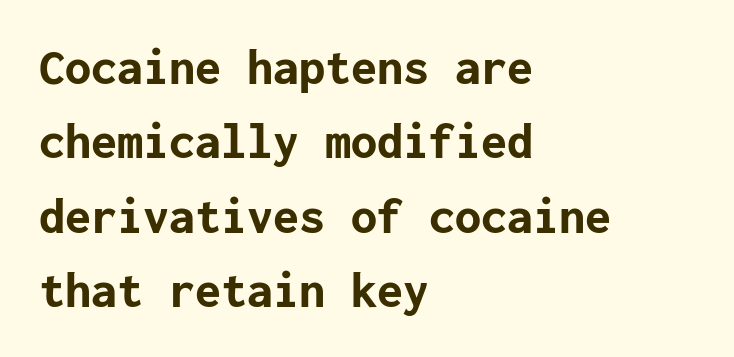
{"serif": "no", "italic": "no", "bold": "yes", "weight": "bold", "width": "normal", "stroke_contrast": "low", "x_height": "medium", "underline": "no", "align": "left", "line_spacing": "normal", "line_spacing_ratio": 1.43, "letter_spacing": "normal", "letter_spacing_em": 0.0, "glyph_px": 52}
